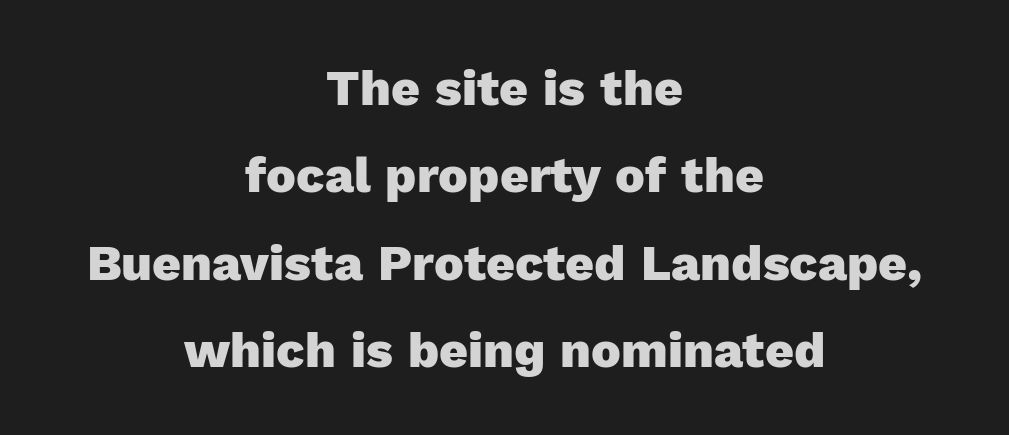
{"serif": "no", "italic": "no", "bold": "yes", "weight": "heavy", "width": "normal", "x_height": "medium", "monospaced": "no", "underline": "no", "align": "center", "line_spacing_ratio": 1.75, "letter_spacing": "normal", "letter_spacing_em": 0.0, "glyph_px": 50}
